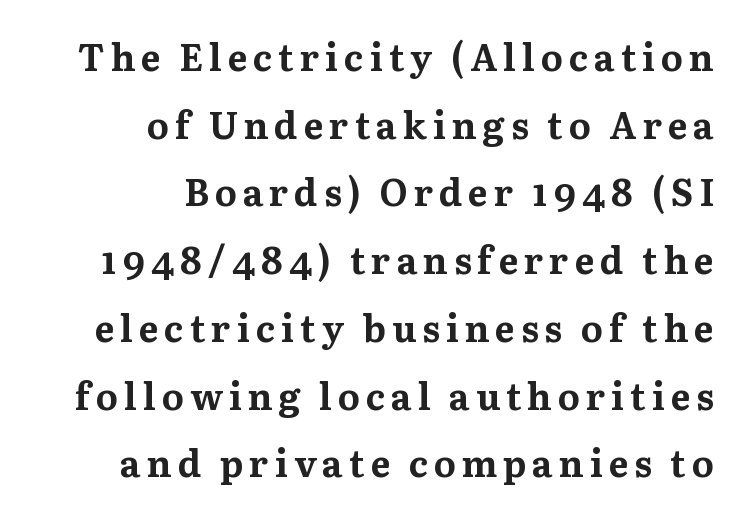
Q: Is the text bold? A: Yes.
Q: Is the text italic (slanted)? A: No, it is upright.
Q: Is the typeface a serif or a sans-serif typeface? A: Serif.
Q: Is the text underlined? A: No.
Q: How is the paragraph aligned? A: Right-aligned.
Q: Width (condensed, normal, or wide)? A: Normal.
Q: Stroke contrast? A: Medium.
Q: x-height? A: Medium.
Q: Monospaced? A: No.
